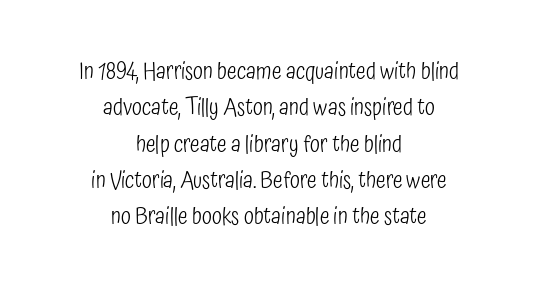
Q: Is the text bold? A: No.
Q: Is the text italic (slanted)? A: No, it is upright.
Q: Is the text underlined? A: No.
Q: How is the paragraph aligned? A: Centered.
Q: Is the spacing between letters normal or unusually wide? A: Normal.
Q: Is the spacing between lines tight, normal or loose? A: Normal.
